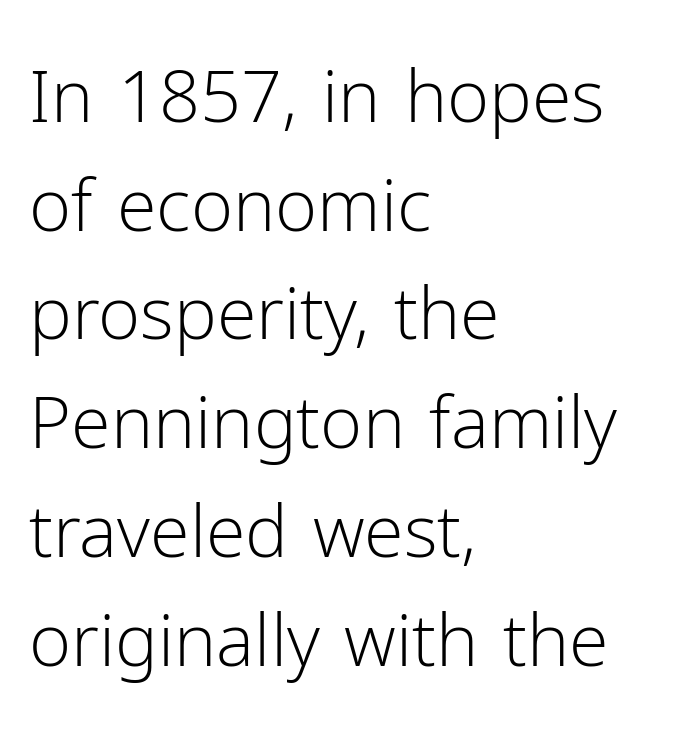
{"serif": "no", "italic": "no", "bold": "no", "weight": "light", "width": "normal", "stroke_contrast": "low", "x_height": "medium", "monospaced": "no", "underline": "no", "align": "left", "line_spacing": "normal", "line_spacing_ratio": 1.51, "letter_spacing": "normal", "letter_spacing_em": 0.0, "glyph_px": 72}
